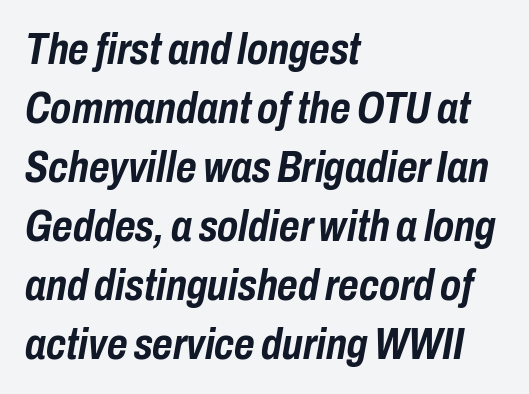
Q: Is the text bold? A: Yes.
Q: Is the text italic (slanted)? A: Yes, it leans right by about 10 degrees.
Q: Is the text underlined? A: No.
Q: How is the paragraph aligned? A: Left-aligned.
Q: Is the spacing between letters normal or unusually wide? A: Normal.
Q: Is the spacing between lines tight, normal or loose? A: Normal.
Q: Width (condensed, normal, or wide)? A: Condensed.
Q: Stroke contrast? A: Low.
Q: x-height? A: Medium.
Q: Monospaced? A: No.
